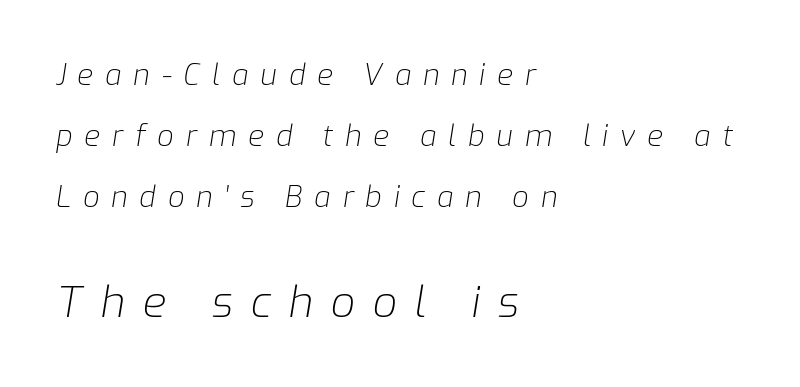
The line-height multiplier appears high, well above default. The rendering applies a slant to the glyphs. Ink coverage per letter is moderate at most. These lines are set flush left with a ragged right edge. Any mark beneath the type? The region is blank.
